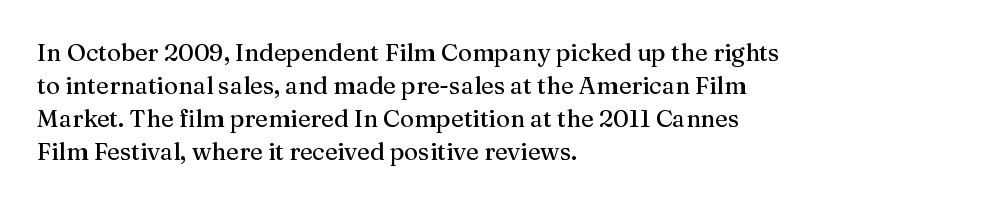
{"italic": "no", "underline": "no", "align": "left", "line_spacing": "normal", "line_spacing_ratio": 1.37, "letter_spacing": "normal", "letter_spacing_em": 0.0, "glyph_px": 24}
